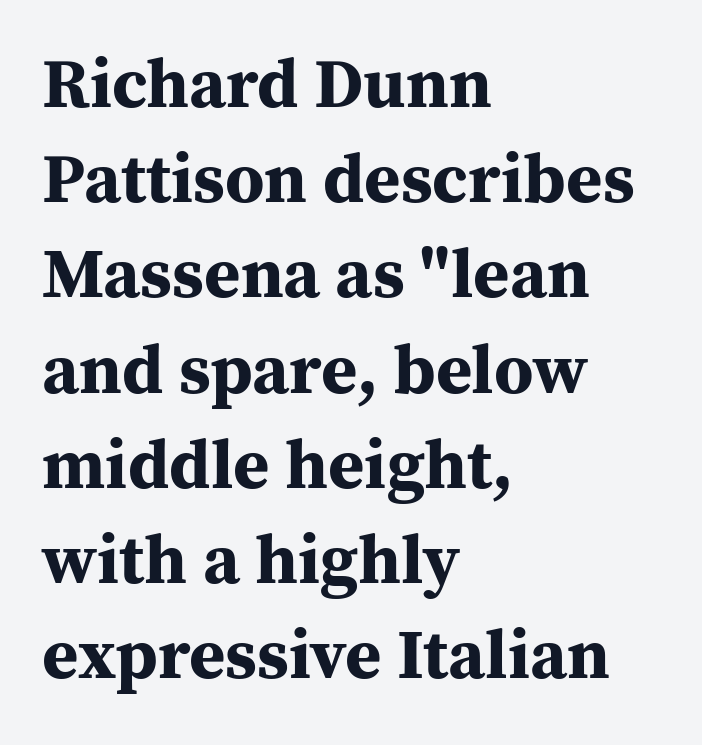
{"serif": "yes", "italic": "no", "bold": "yes", "weight": "bold", "width": "normal", "stroke_contrast": "medium", "x_height": "medium", "monospaced": "no", "underline": "no", "align": "left", "line_spacing": "normal", "line_spacing_ratio": 1.36, "letter_spacing": "normal", "letter_spacing_em": 0.0, "glyph_px": 70}
